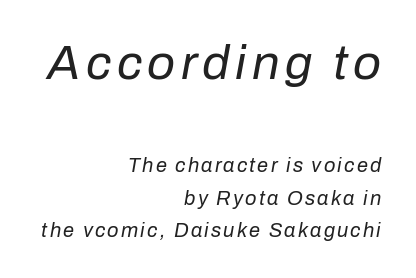
A typesetter would call this leading conventional body-copy spacing. You get the large type first, then a drop to smaller type. Layout note: lines flush right. Think of a printed novel: that variable character pitch is what you see here. Italic: yes, the glyphs are oblique. Words float on clear page, feet unadorned.
